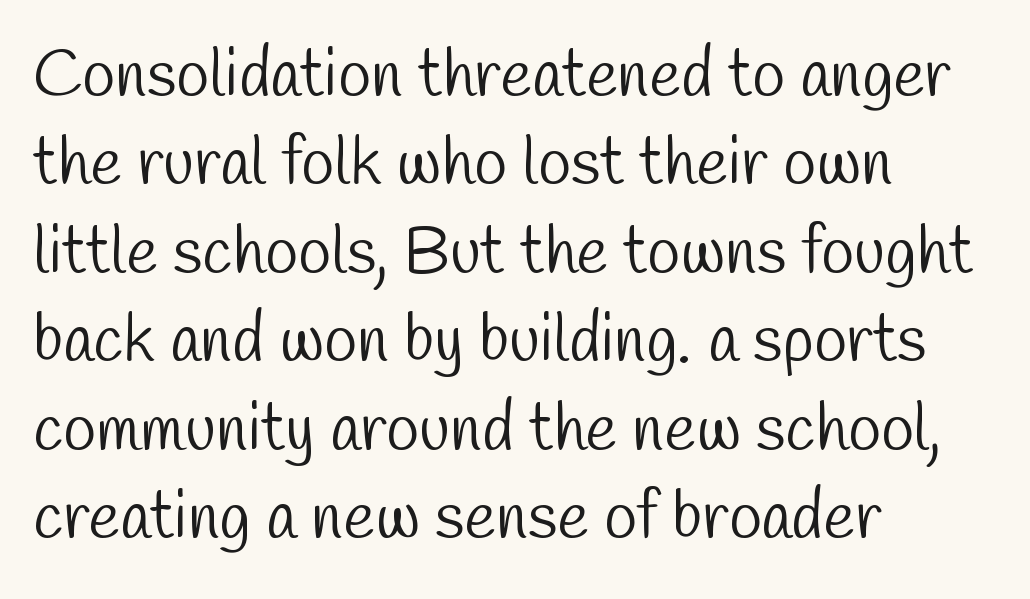
{"serif": "no", "bold": "no", "weight": "light", "width": "condensed", "stroke_contrast": "low", "x_height": "medium", "monospaced": "no", "underline": "no", "align": "left", "line_spacing": "normal", "line_spacing_ratio": 1.32, "letter_spacing": "normal", "letter_spacing_em": 0.0, "glyph_px": 67}
